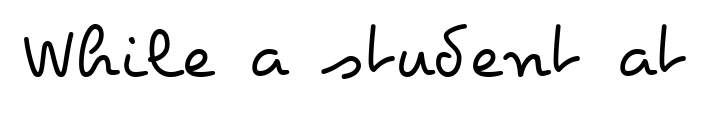
Think of a printed novel: that variable character pitch is what you see here. Stroke mass is kept to a normal reading level or below. The rendering keeps characters at their native spacing. You can tell it's not italic because the verticals are truly vertical. The area under the type is left untouched.
